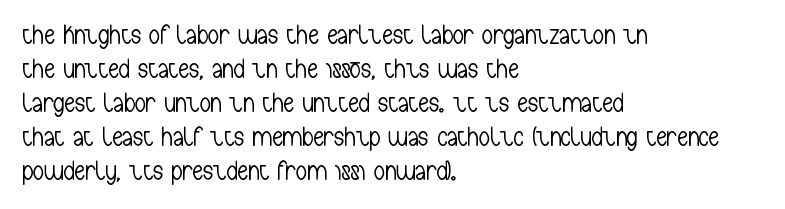
Vertically, the passage feels balanced, rows spaced as you'd expect. The strip under each line holds only bare page. Weight: in the light-to-regular range. Glyph-to-glyph distance matches everyday printed text.
